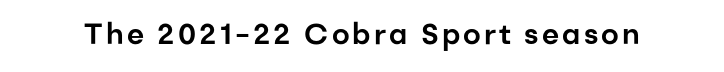
Q: Is the text italic (slanted)? A: No, it is upright.
Q: Is the typeface a serif or a sans-serif typeface? A: Sans-serif.
Q: Is the text underlined? A: No.
Q: Width (condensed, normal, or wide)? A: Normal.
Q: Stroke contrast? A: Low.
Q: x-height? A: Medium.
Q: Monospaced? A: No.
